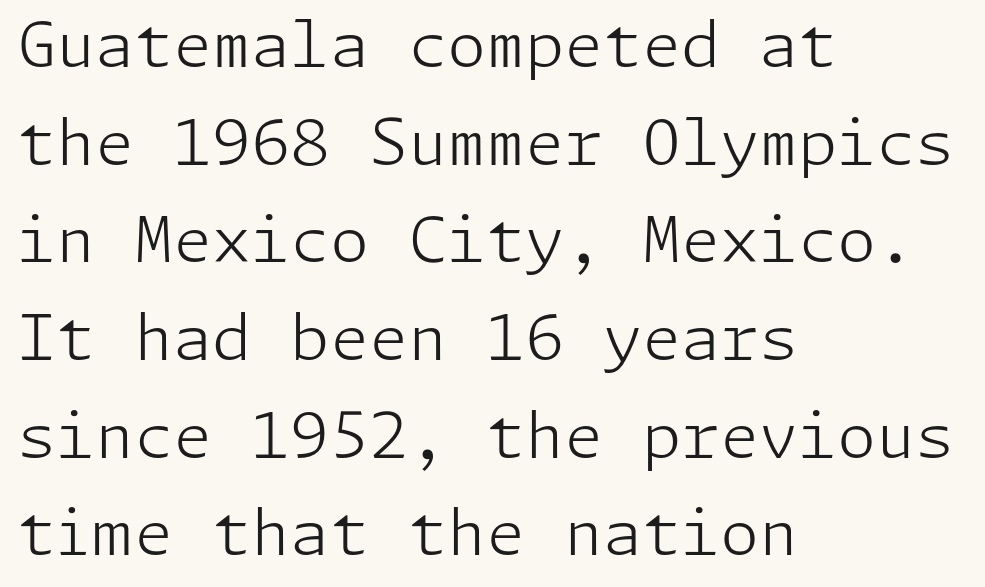
Teacher's note: observe the even left margin — that is flush-left alignment. A normal amount of white space separates one row of letters from the next. No chunkiness to these letters — they're not bold. Quick note: not italic, upright. The passage shown is typeset with a sans-serif family. The specimen omits any rule beneath the text block's lines.
